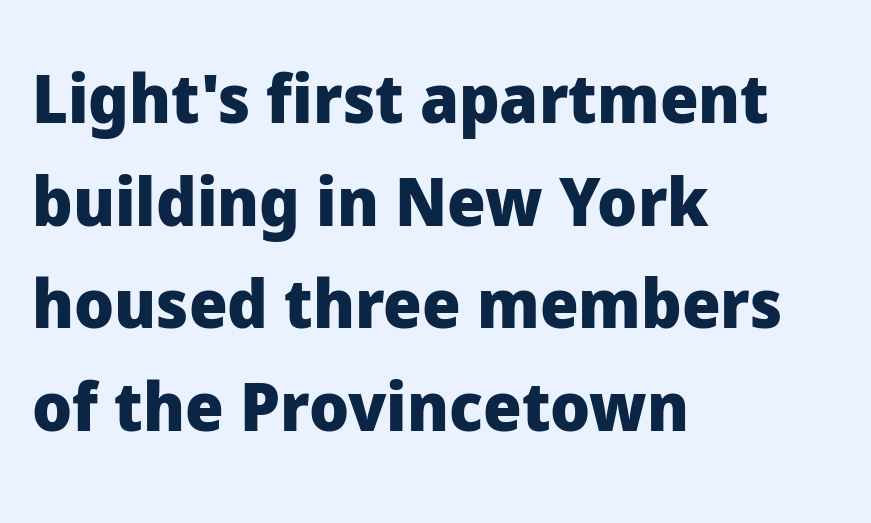
Stroke terminals: plain, sans-serif. Check under the words: just untouched page. One glance says typical: line gaps are just what's usual. Vertical strokes here are truly vertical. Strokes here are thick enough to call this a true bold.
